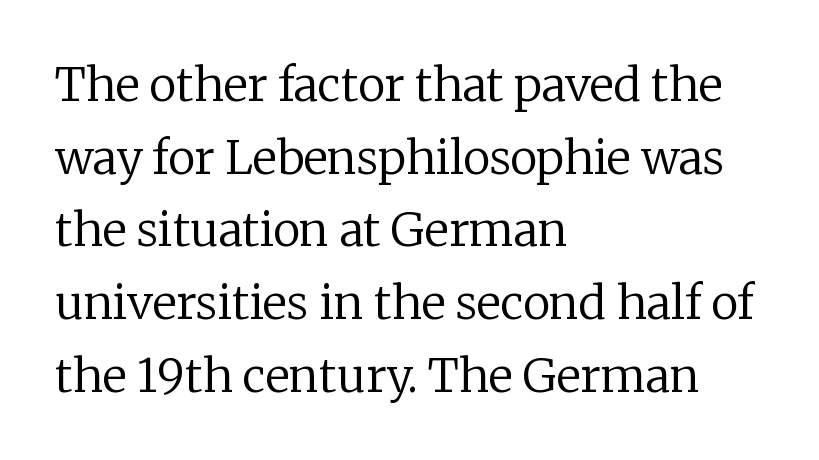
Students, observe: this is what conventionally led text looks like. The lines are quadded left. The typeface chosen for these lines features serifs. The rendering uses natural spacing where letterforms have individual widths. A bare baseline throughout the passage.
